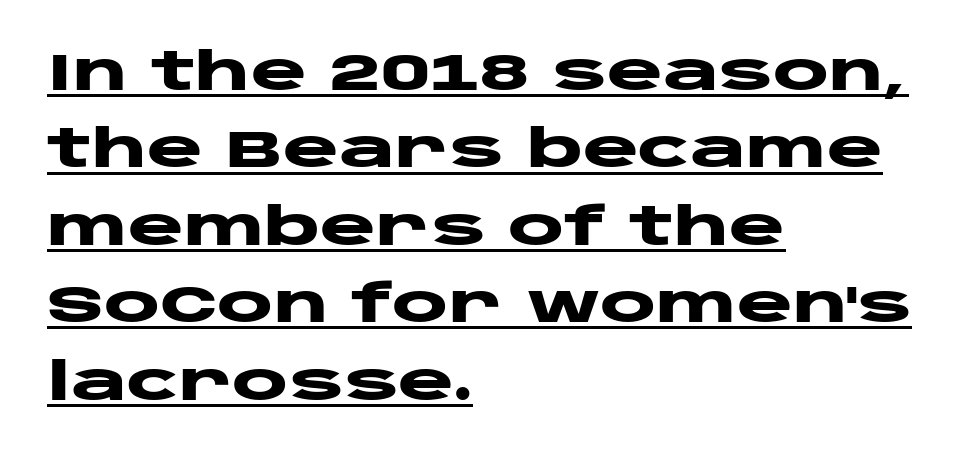
Q: Is the text bold? A: Yes.
Q: Is the text italic (slanted)? A: No, it is upright.
Q: Is the typeface a serif or a sans-serif typeface? A: Sans-serif.
Q: Is the text underlined? A: Yes.
Q: How is the paragraph aligned? A: Left-aligned.
Q: Is the spacing between letters normal or unusually wide? A: Normal.
Q: Is the spacing between lines tight, normal or loose? A: Normal.
Q: Width (condensed, normal, or wide)? A: Wide.
Q: Stroke contrast? A: Low.
Q: x-height? A: Large.
Q: Monospaced? A: No.
